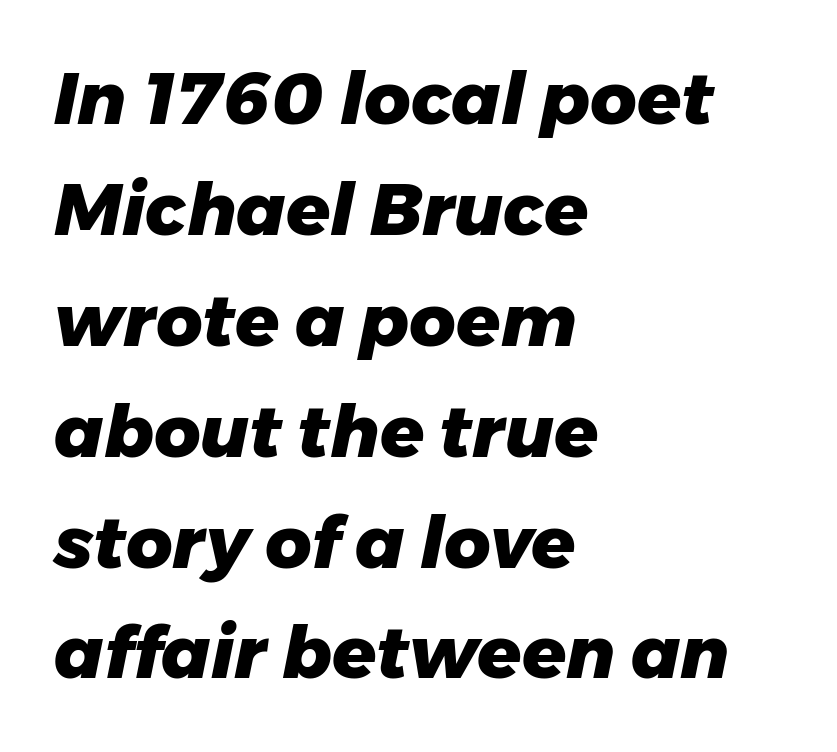
{"italic": "yes", "lean": "right", "slant_degrees": 11, "bold": "yes", "weight": "heavy", "width": "normal", "stroke_contrast": "low", "x_height": "medium", "monospaced": "no", "underline": "no", "align": "left", "line_spacing": "normal", "line_spacing_ratio": 1.54, "letter_spacing": "normal", "letter_spacing_em": 0.0, "glyph_px": 72}
